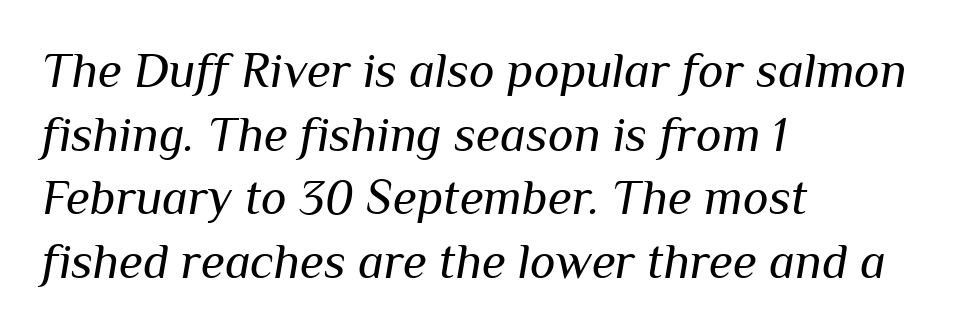
{"italic": "yes", "lean": "right", "slant_degrees": 10, "bold": "no", "weight": "regular", "width": "normal", "stroke_contrast": "medium", "x_height": "medium", "monospaced": "no", "underline": "no", "align": "left", "line_spacing": "normal", "line_spacing_ratio": 1.3, "letter_spacing": "normal", "letter_spacing_em": 0.0, "glyph_px": 49}
